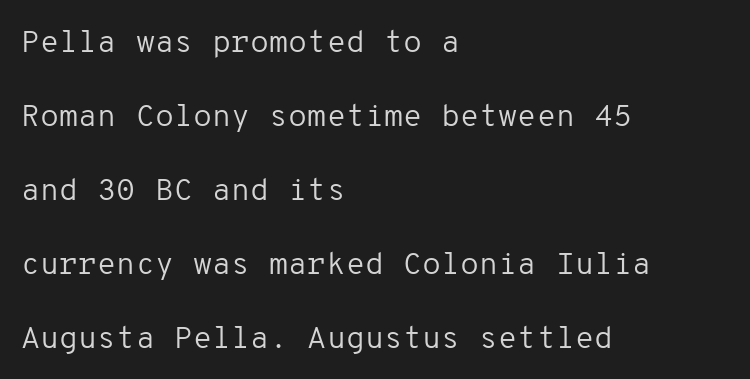
{"serif": "no", "italic": "no", "bold": "no", "weight": "regular", "width": "normal", "stroke_contrast": "low", "x_height": "medium", "monospaced": "yes", "underline": "no", "align": "left", "line_spacing": "loose", "line_spacing_ratio": 2.39, "letter_spacing": "normal", "letter_spacing_em": 0.0, "glyph_px": 31}
